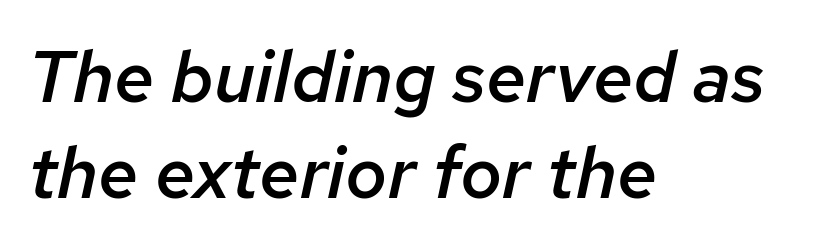
Honestly, the letter spacing is just normal — you wouldn't notice it. The letters advance in unequal steps, a hallmark of proportional type. The block of text has a typical density, with ordinary space between rows. Does the lettering tilt? It does — this is italic.
